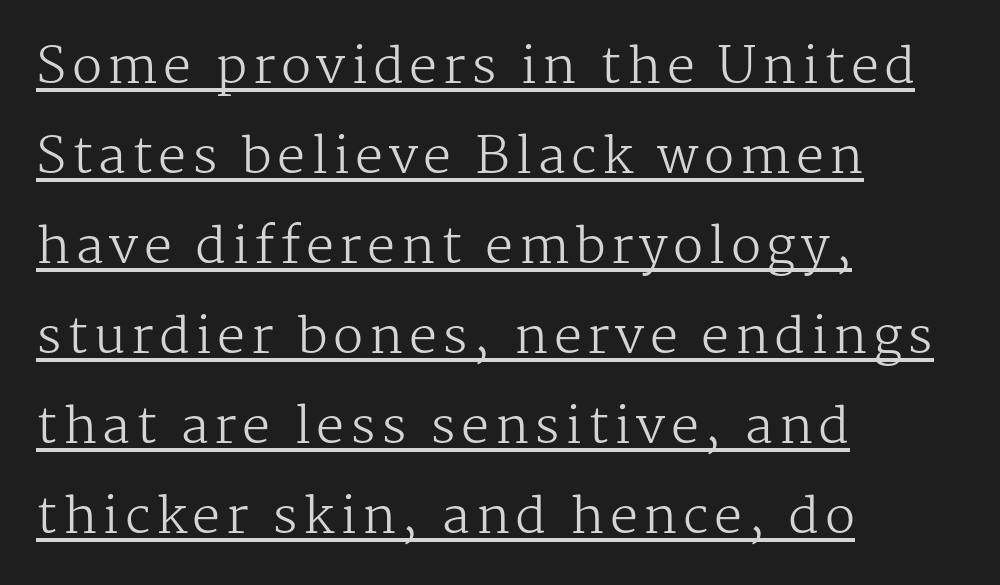
Which margin do the lines hug? The left one — the right edge is uneven. The characters are drawn with everyday or finer stroke widths. Varying glyph widths throughout — classic text-font behaviour. Serifs: yes, visible at the terminals of the letterforms. Notice how the stems are strictly vertical — no italics here.
